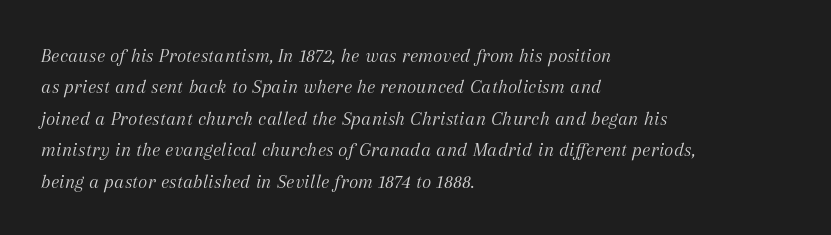
The cut favours lightness, reaching ordinary text weight at its darkest. Italic? Definitely — the glyphs are oblique. Quick note: underline off. Where is the straight margin? On the left. A normal amount of white space separates one row of letters from the next.
